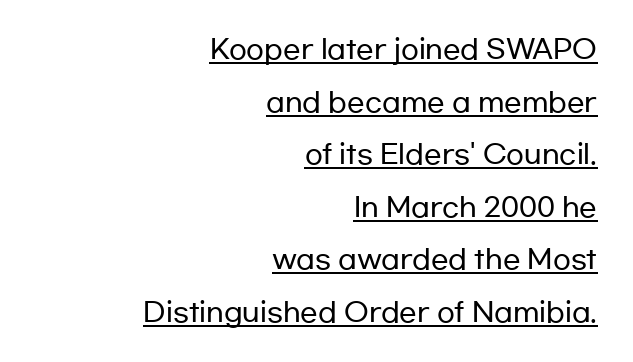
The image shows 26 px text type, upright; set right-aligned, loose line spacing (2.02x), normal letter spacing, underlined.
